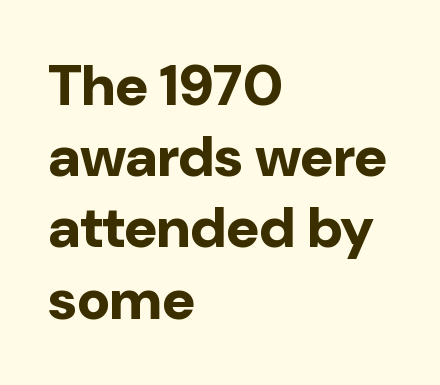
Q: Is the text bold? A: Yes.
Q: Is the text italic (slanted)? A: No, it is upright.
Q: Is the typeface a serif or a sans-serif typeface? A: Sans-serif.
Q: Is the text underlined? A: No.
Q: How is the paragraph aligned? A: Left-aligned.
Q: Is the spacing between letters normal or unusually wide? A: Normal.
Q: Is the spacing between lines tight, normal or loose? A: Normal.
Q: Width (condensed, normal, or wide)? A: Normal.
Q: Stroke contrast? A: Low.
Q: x-height? A: Medium.
Q: Monospaced? A: No.
